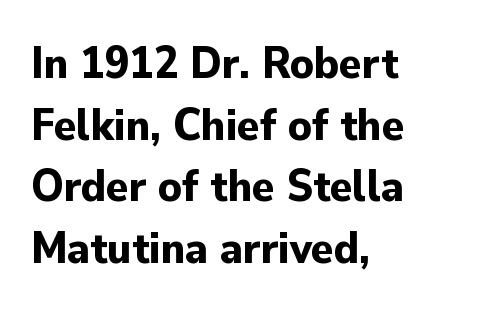
Q: Is the text bold? A: Yes.
Q: Is the text italic (slanted)? A: No, it is upright.
Q: Is the typeface a serif or a sans-serif typeface? A: Sans-serif.
Q: Is the text underlined? A: No.
Q: How is the paragraph aligned? A: Left-aligned.
Q: Is the spacing between letters normal or unusually wide? A: Normal.
Q: Is the spacing between lines tight, normal or loose? A: Normal.
Q: Width (condensed, normal, or wide)? A: Normal.
Q: Stroke contrast? A: Low.
Q: x-height? A: Small.
Q: Monospaced? A: No.
